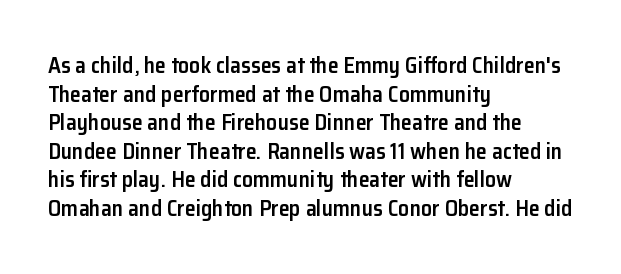
{"italic": "no", "bold": "semi", "underline": "no", "align": "left", "line_spacing": "normal", "line_spacing_ratio": 1.3, "letter_spacing": "normal", "letter_spacing_em": 0.0, "glyph_px": 22}
